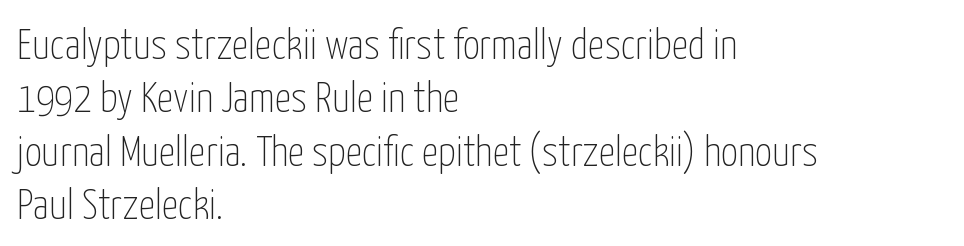
This rendering leaves character spacing at its baseline value. This block has exactly the height ordinary leading produces. Quick note: not italic, upright. Clear beneath every line of the passage.
